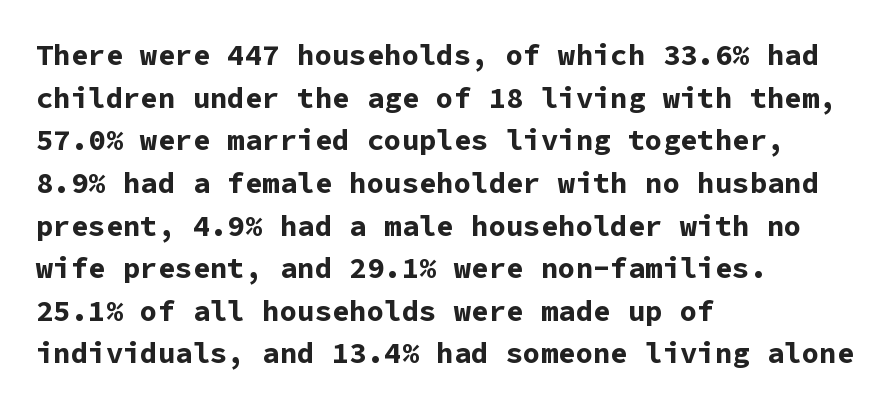
{"serif": "no", "italic": "no", "bold": "yes", "weight": "bold", "width": "normal", "stroke_contrast": "low", "x_height": "medium", "monospaced": "yes", "underline": "no", "align": "left", "line_spacing": "normal", "line_spacing_ratio": 1.47, "letter_spacing": "normal", "letter_spacing_em": 0.0, "glyph_px": 29}
